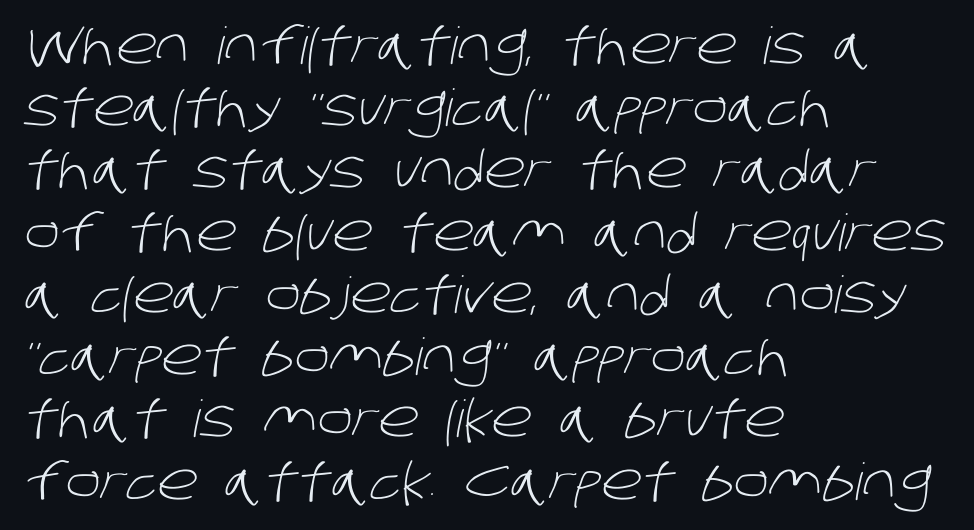
Q: Is the text bold? A: No.
Q: Is the typeface a serif or a sans-serif typeface? A: Sans-serif.
Q: Is the text underlined? A: No.
Q: How is the paragraph aligned? A: Left-aligned.
Q: Is the spacing between letters normal or unusually wide? A: Normal.
Q: Width (condensed, normal, or wide)? A: Normal.
Q: Stroke contrast? A: Low.
Q: x-height? A: Large.
Q: Monospaced? A: No.
